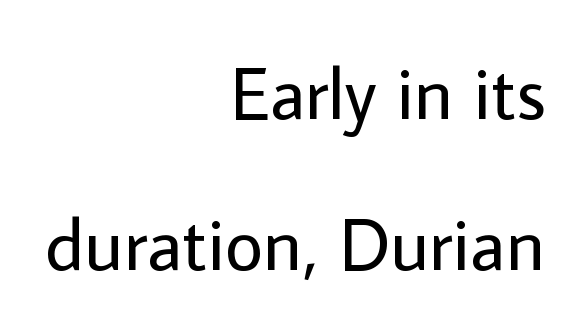
Caption: face not bold, strokes unweighted. How would I describe the line gaps? Wide and relaxed. The letters carry no serifs — their stems end cleanly without finishing strokes. A flush-right, rag-left setting is used for this passage. This is the regular roman posture of the typeface.
